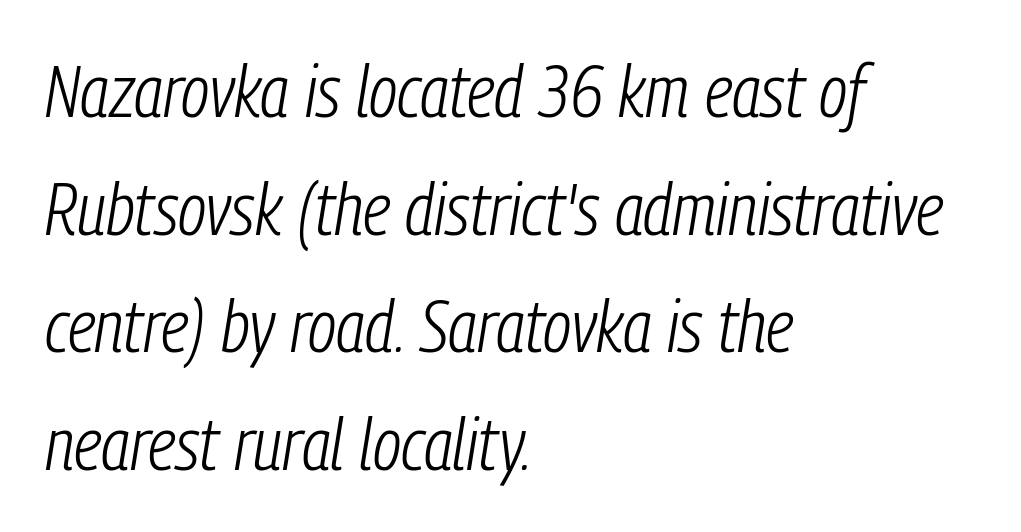
{"italic": "yes", "lean": "right", "slant_degrees": 9, "bold": "no", "weight": "light", "width": "condensed", "stroke_contrast": "low", "x_height": "medium", "monospaced": "no", "underline": "no", "align": "left", "line_spacing": "normal", "line_spacing_ratio": 1.59, "letter_spacing": "normal", "letter_spacing_em": 0.0, "glyph_px": 74}
